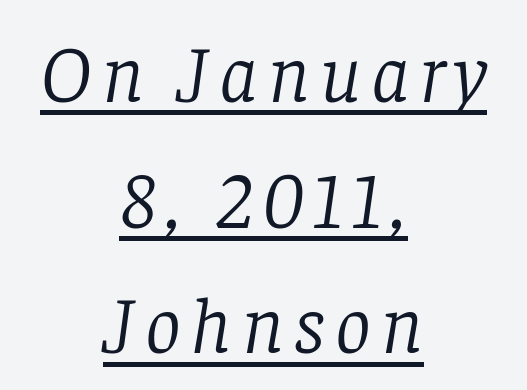
Check the space under the baseline: a stroke is drawn there. The font family rendered here belongs to the serif group. You could not count columns in this text — the font is proportionally spaced. Regarding leading, the lines here are spaced in the standard way. The rendering positions every line midway between the sides.
